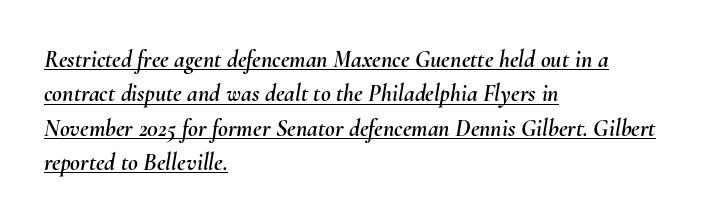
Compared with a centered layout, this one pins lines to the left instead. Characters follow at the spacing the type designer built in. Each line of the rendering has a horizontal stroke beneath the glyphs. Students, observe: this is what conventionally led text looks like. Compared with ordinary roman type, these characters are visibly tilted.
